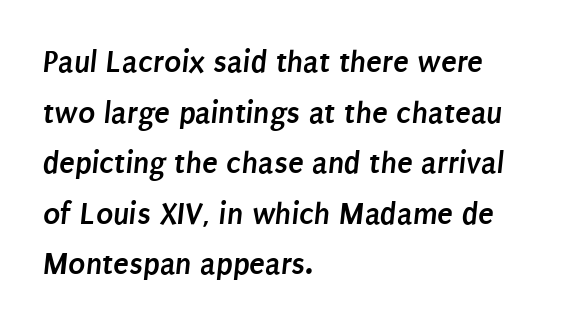
{"serif": "no", "bold": "yes", "weight": "semibold", "width": "condensed", "stroke_contrast": "low", "x_height": "large", "monospaced": "no", "underline": "no", "align": "left", "line_spacing": "normal", "line_spacing_ratio": 1.58, "letter_spacing": "normal", "letter_spacing_em": 0.0, "glyph_px": 32}
